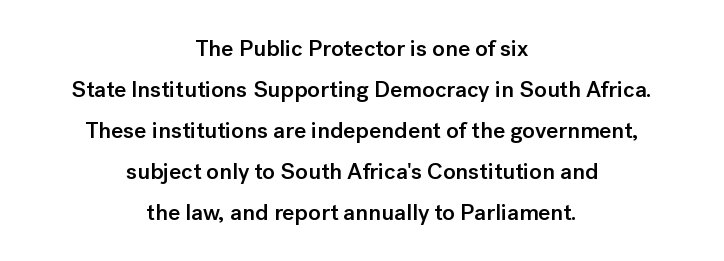
Q: Is the text bold? A: Semi-bold.
Q: Is the text italic (slanted)? A: No, it is upright.
Q: Is the text underlined? A: No.
Q: How is the paragraph aligned? A: Centered.
Q: Is the spacing between letters normal or unusually wide? A: Normal.
